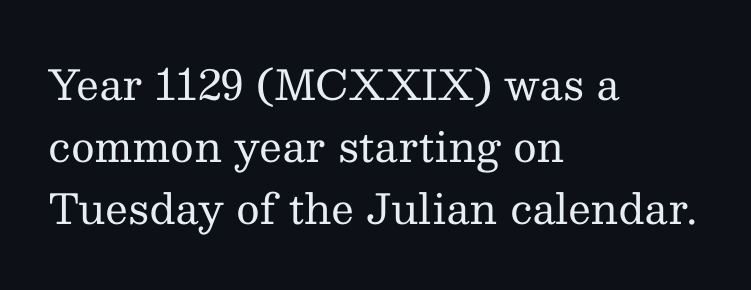
The image shows 41 px regular-weight serif type, upright; set left-aligned, normal line spacing (1.51x), normal letter spacing, not underlined; medium stroke contrast and a medium x-height.
